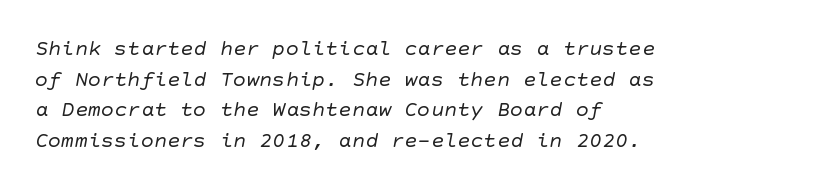
The letters sit at their default tracking, neither squeezed nor spread. Check under the words: just untouched page. The characters are drawn with everyday or finer stroke widths. A typesetter would call this leading conventional body-copy spacing.
